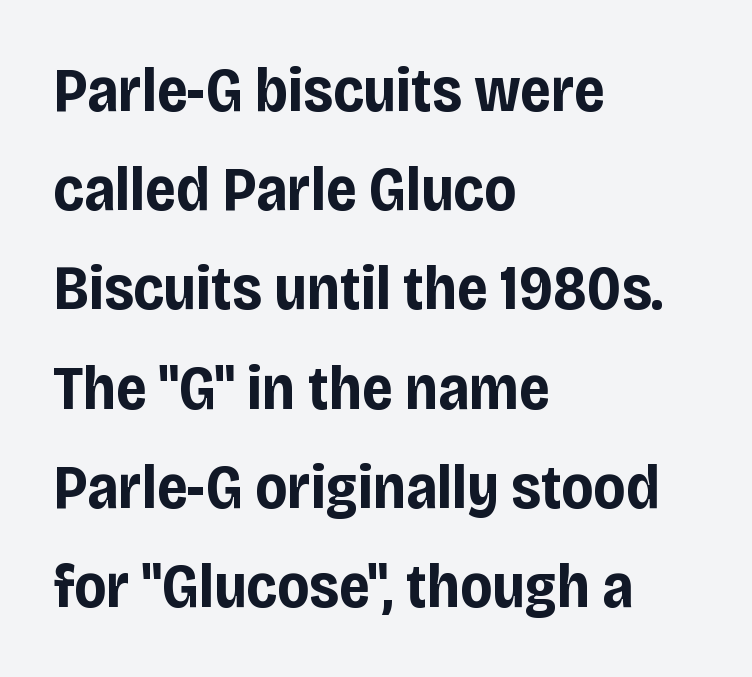
The image shows 62 px bold, condensed sans-serif type, upright; set left-aligned, normal line spacing (1.6x), normal letter spacing, not underlined; low stroke contrast and a large x-height.
